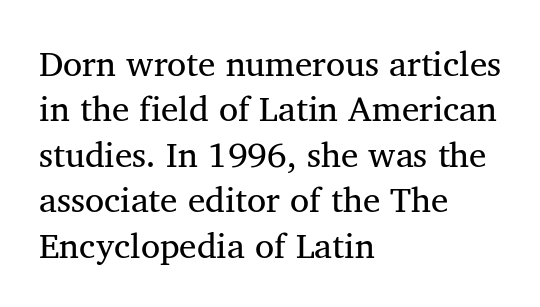
{"serif": "yes", "width": "normal", "stroke_contrast": "medium", "x_height": "medium", "monospaced": "no", "underline": "no", "align": "left", "line_spacing": "normal", "line_spacing_ratio": 1.3, "letter_spacing": "normal", "letter_spacing_em": 0.0, "glyph_px": 35}
